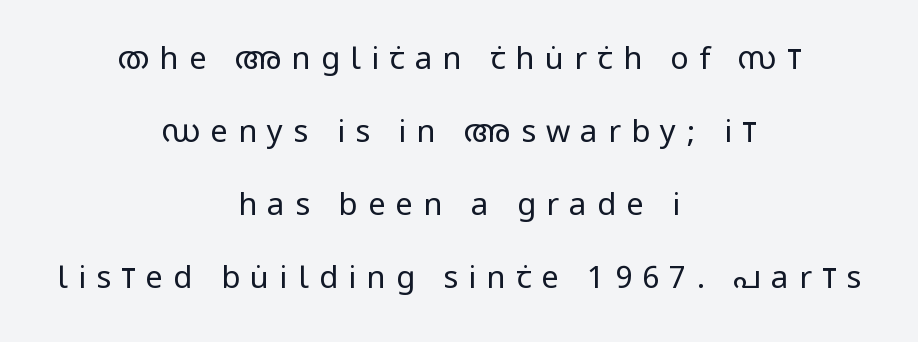
{"serif": "no", "italic": "no", "bold": "no", "weight": "regular", "width": "condensed", "stroke_contrast": "low", "x_height": "large", "monospaced": "no", "underline": "no", "align": "center", "line_spacing": "loose", "line_spacing_ratio": 2.36, "letter_spacing": "wide", "letter_spacing_em": 0.33, "glyph_px": 31}
